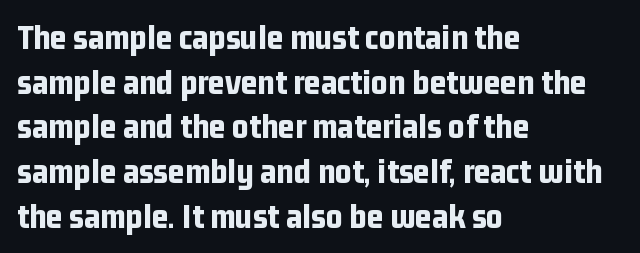
When letters stand straight like this, we call the style roman or upright. Heavy, bold letterforms. Does the copy run flush right? No — it runs flush left. Tracking here is standard; glyphs follow each other at the usual distance.
